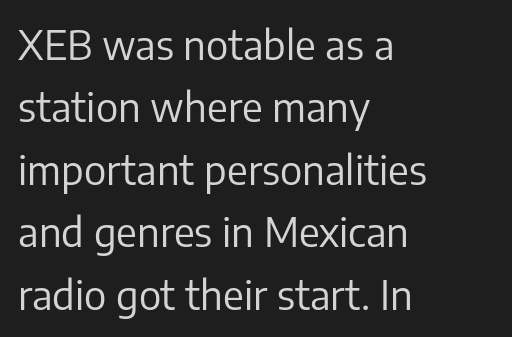
The image shows 40 px regular-weight sans-serif type, upright; set left-aligned, normal line spacing (1.56x), normal letter spacing, not underlined; low stroke contrast and a medium x-height.
